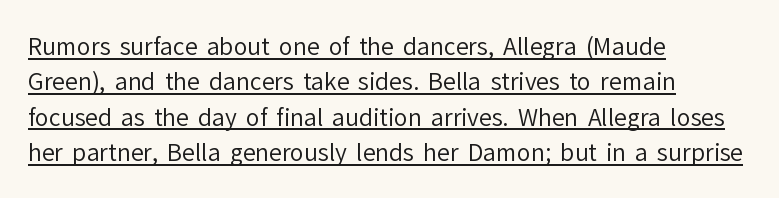
{"italic": "no", "bold": "no", "underline": "yes", "align": "left", "line_spacing": "normal", "line_spacing_ratio": 1.54, "letter_spacing": "normal", "letter_spacing_em": 0.0, "glyph_px": 23}
